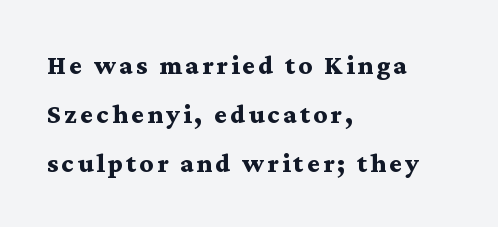
{"italic": "no", "bold": "yes", "underline": "no", "align": "left", "line_spacing_ratio": 1.81, "glyph_px": 27}
